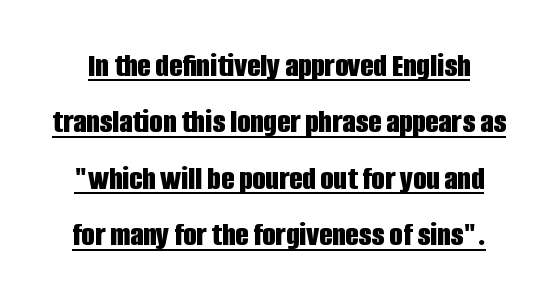
{"serif": "no", "italic": "no", "bold": "yes", "weight": "bold", "width": "condensed", "stroke_contrast": "low", "x_height": "large", "monospaced": "no", "underline": "yes", "line_spacing": "normal", "line_spacing_ratio": 1.66, "letter_spacing": "normal", "letter_spacing_em": 0.0, "glyph_px": 34}
